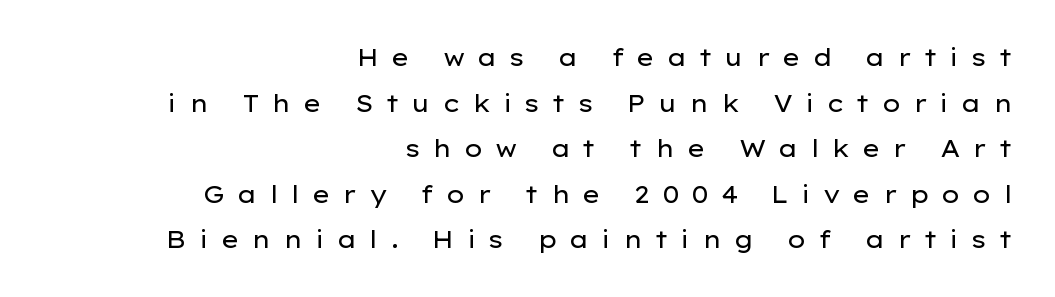
Check the space under the baseline: it is left empty. Vertical strokes here are truly vertical. This sample trades compactness for vertical openness between lines. No letter is thick-stroked: the sample isn't bold.
